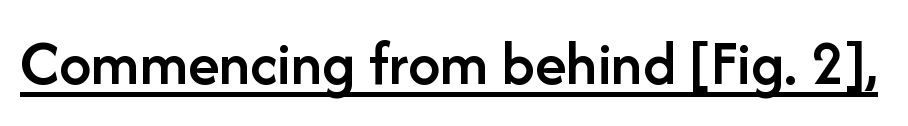
The image shows 64 px semibold sans-serif type, upright; set normal letter spacing, underlined; low stroke contrast and a medium x-height.
